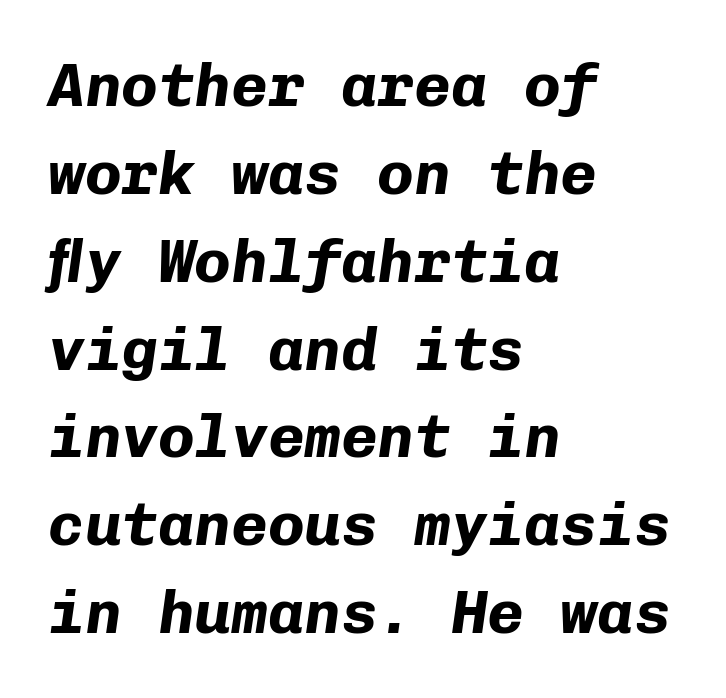
{"italic": "yes", "lean": "right", "slant_degrees": 8, "bold": "yes", "weight": "bold", "width": "normal", "stroke_contrast": "low", "x_height": "medium", "monospaced": "yes", "underline": "no", "align": "left", "line_spacing": "normal", "line_spacing_ratio": 1.44, "letter_spacing": "normal", "letter_spacing_em": 0.0, "glyph_px": 61}
